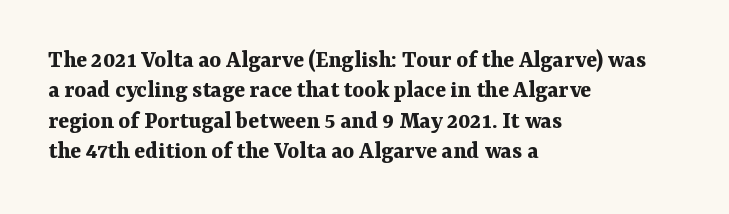
Each line starts at the same left margin while the right side varies. Words appear dense and cohesive because spacing is normal. What weight is shown? A full bold with thick strokes. Nope, not italic — everything's standing straight.
